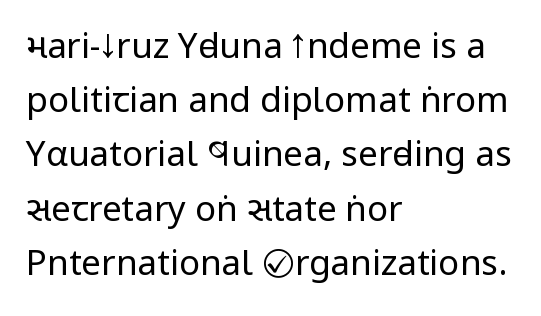
{"serif": "no", "italic": "no", "bold": "no", "weight": "regular", "width": "condensed", "stroke_contrast": "low", "x_height": "large", "monospaced": "no", "underline": "no", "align": "left", "line_spacing": "normal", "line_spacing_ratio": 1.55, "letter_spacing": "normal", "letter_spacing_em": 0.0, "glyph_px": 35}
